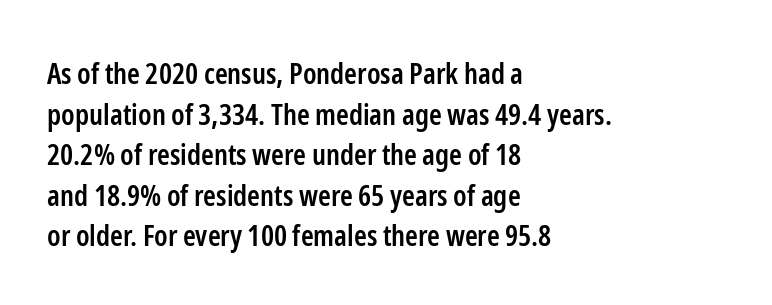
{"serif": "no", "italic": "no", "bold": "semi", "weight": "semibold", "width": "condensed", "stroke_contrast": "low", "x_height": "medium", "monospaced": "no", "underline": "no", "align": "left", "line_spacing": "normal", "line_spacing_ratio": 1.4, "letter_spacing": "normal", "letter_spacing_em": 0.0, "glyph_px": 29}
